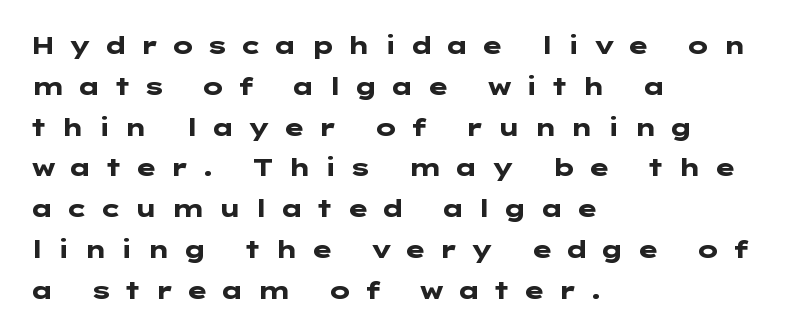
The image shows 24 px bold type, upright; set left-aligned, normal line spacing (1.7x), unusually wide letter spacing (+0.49 em), not underlined.
